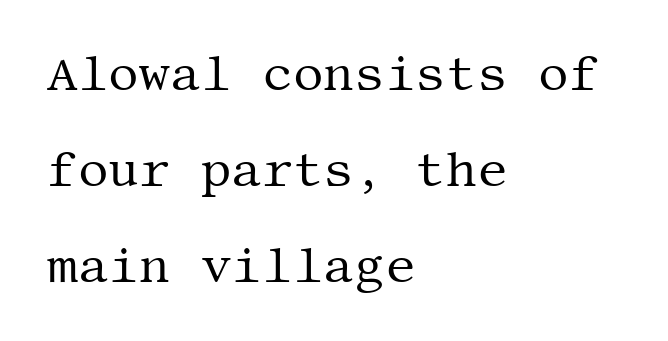
Q: Is the text bold? A: No.
Q: Is the text italic (slanted)? A: No, it is upright.
Q: Is the typeface a serif or a sans-serif typeface? A: Serif.
Q: Is the text underlined? A: No.
Q: How is the paragraph aligned? A: Left-aligned.
Q: Is the spacing between letters normal or unusually wide? A: Normal.
Q: Is the spacing between lines tight, normal or loose? A: Loose.
Q: Width (condensed, normal, or wide)? A: Normal.
Q: Stroke contrast? A: Medium.
Q: x-height? A: Large.
